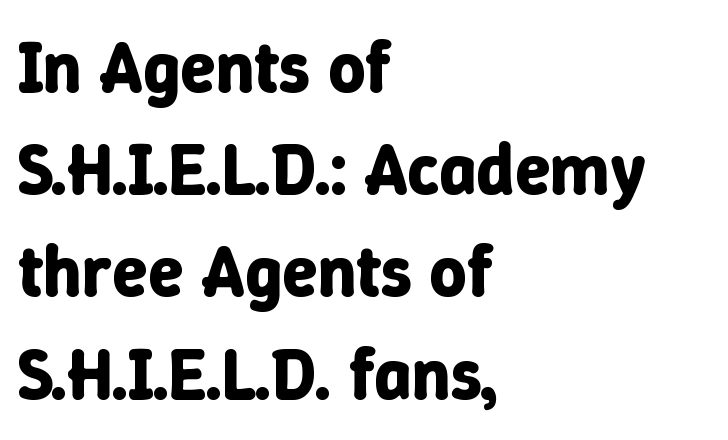
Q: Is the text bold? A: Yes.
Q: Is the text italic (slanted)? A: No, it is upright.
Q: Is the text underlined? A: No.
Q: How is the paragraph aligned? A: Left-aligned.
Q: Is the spacing between letters normal or unusually wide? A: Normal.
Q: Is the spacing between lines tight, normal or loose? A: Normal.
Q: Width (condensed, normal, or wide)? A: Normal.
Q: Stroke contrast? A: Low.
Q: x-height? A: Medium.
Q: Monospaced? A: No.
